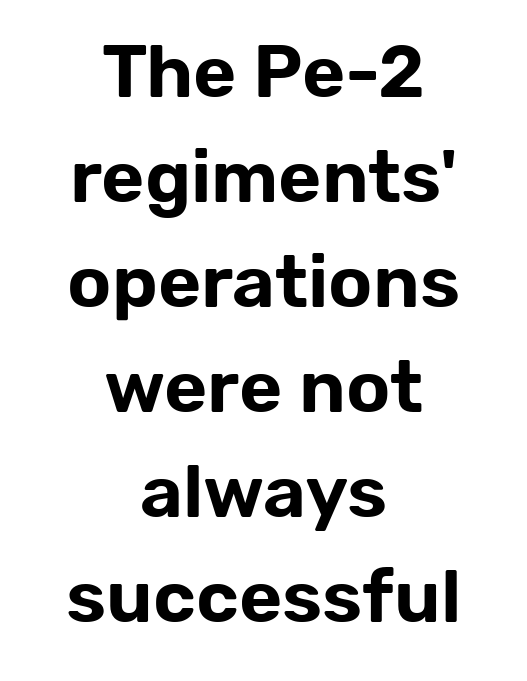
The image shows 74 px sans-serif type, upright; set centered, normal line spacing (1.42x), normal letter spacing, not underlined; low stroke contrast and a medium x-height.
